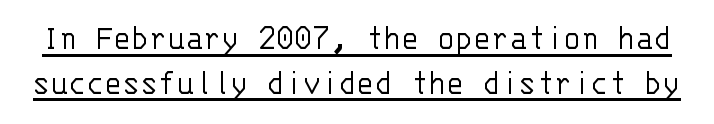
{"serif": "no", "italic": "no", "bold": "no", "weight": "light", "width": "normal", "stroke_contrast": "low", "x_height": "large", "monospaced": "yes", "underline": "yes", "line_spacing_ratio": 1.21, "letter_spacing": "normal", "letter_spacing_em": 0.0, "glyph_px": 37}
